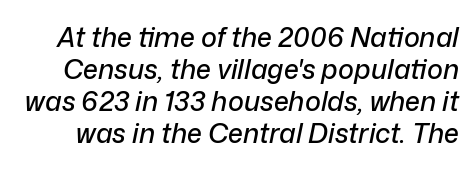
The text carries the slant typical of an italic or oblique font. The glyphs are unaccompanied by any horizontal stroke below them. Here the glyphs are tracked normally, forming tight word shapes.
